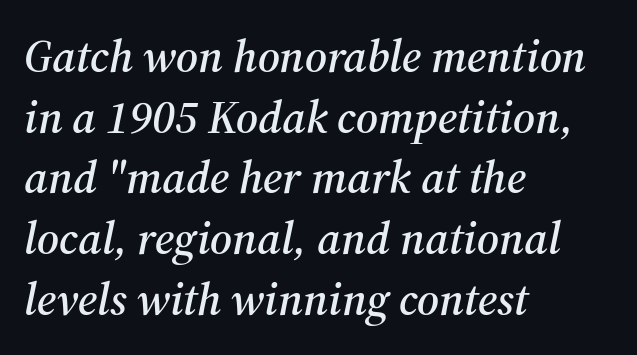
Q: Is the text italic (slanted)? A: Yes, it leans right by about 12 degrees.
Q: Is the typeface a serif or a sans-serif typeface? A: Serif.
Q: Is the text underlined? A: No.
Q: How is the paragraph aligned? A: Left-aligned.
Q: Is the spacing between letters normal or unusually wide? A: Normal.
Q: Is the spacing between lines tight, normal or loose? A: Normal.
Q: Width (condensed, normal, or wide)? A: Normal.
Q: Stroke contrast? A: Medium.
Q: x-height? A: Medium.
Q: Monospaced? A: No.
